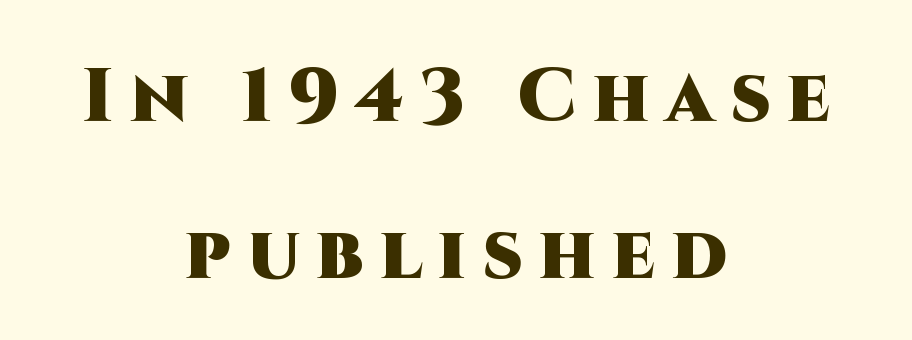
Q: Is the text bold? A: Yes.
Q: Is the text italic (slanted)? A: No, it is upright.
Q: Is the typeface a serif or a sans-serif typeface? A: Sans-serif.
Q: Is the text underlined? A: No.
Q: How is the paragraph aligned? A: Centered.
Q: Is the spacing between letters normal or unusually wide? A: Unusually wide.
Q: Is the spacing between lines tight, normal or loose? A: Loose.
Q: Width (condensed, normal, or wide)? A: Normal.
Q: Stroke contrast? A: High.
Q: x-height? A: Large.
Q: Monospaced? A: No.
